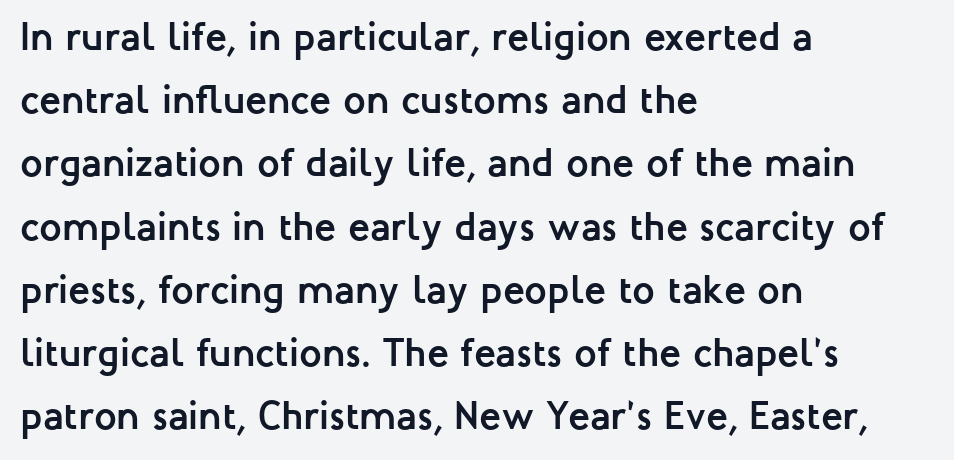
Q: Is the text bold? A: Yes.
Q: Is the text italic (slanted)? A: No, it is upright.
Q: Is the typeface a serif or a sans-serif typeface? A: Sans-serif.
Q: Is the text underlined? A: No.
Q: How is the paragraph aligned? A: Left-aligned.
Q: Is the spacing between letters normal or unusually wide? A: Normal.
Q: Is the spacing between lines tight, normal or loose? A: Normal.
Q: Width (condensed, normal, or wide)? A: Normal.
Q: Stroke contrast? A: Low.
Q: x-height? A: Medium.
Q: Monospaced? A: No.
